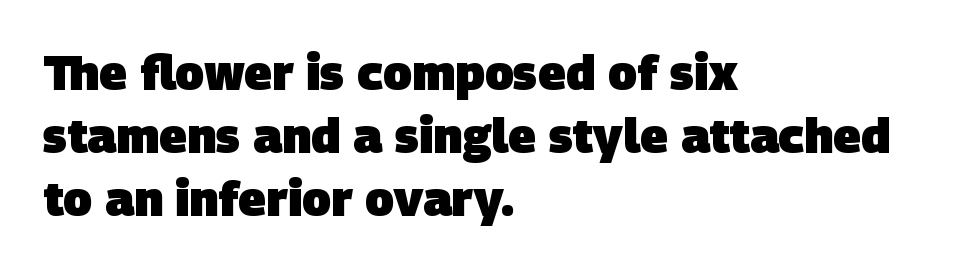
{"serif": "no", "bold": "yes", "weight": "heavy", "width": "normal", "stroke_contrast": "low", "x_height": "large", "monospaced": "no", "underline": "no", "align": "left", "line_spacing": "normal", "line_spacing_ratio": 1.31, "letter_spacing": "normal", "letter_spacing_em": 0.0, "glyph_px": 48}
